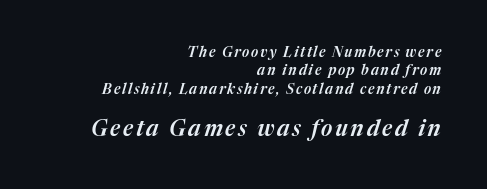
Q: Is the text italic (slanted)? A: Yes, it leans right by about 17 degrees.
Q: Is the text underlined? A: No.
Q: How is the paragraph aligned? A: Right-aligned.
Q: Is the spacing between lines tight, normal or loose? A: Normal.
Q: Which block of text is set in a larger size, the first (top) or the second (bottom)? A: The second (bottom) one.
